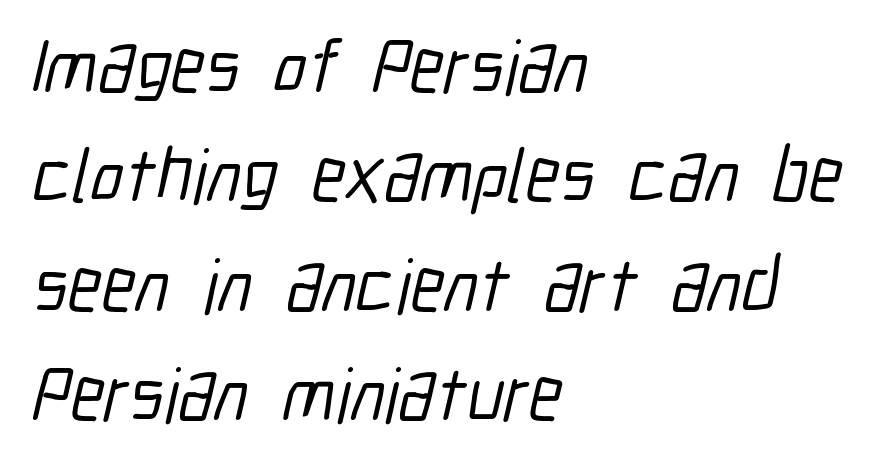
The image shows 76 px condensed sans-serif type; set left-aligned, normal line spacing (1.44x), normal letter spacing, not underlined; low stroke contrast and a medium x-height.
